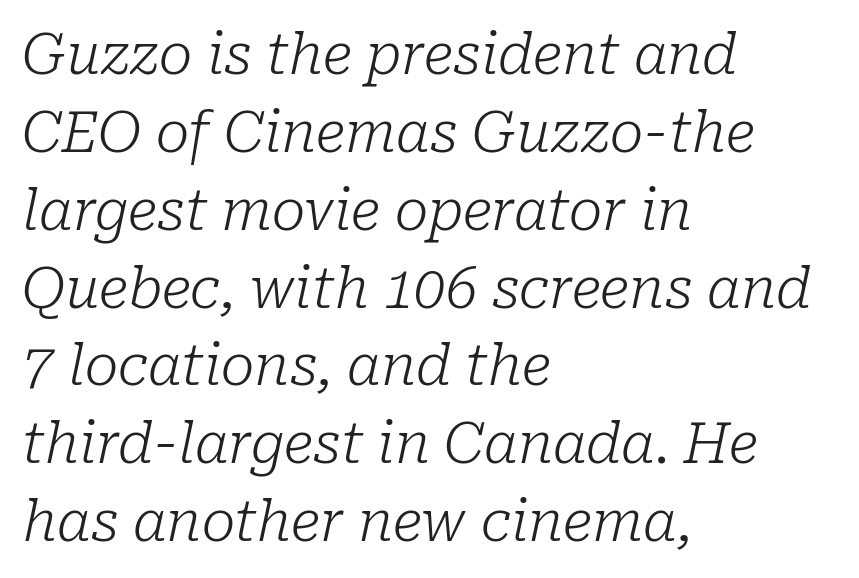
Short and long lines alike share a common starting point at left. The string is rendered with underlining switched off. Think of a printed novel: that variable character pitch is what you see here. Letters have the restrained weight of plain body copy at most. The tracking reads as untouched default to a designer's eye.
